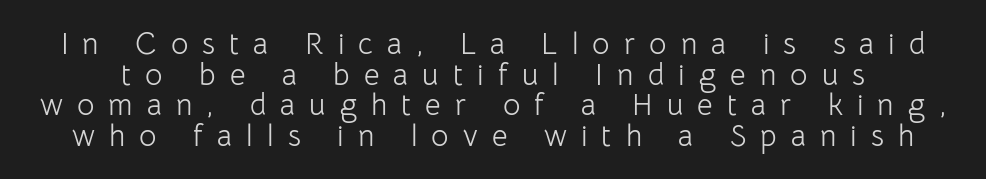
The type sits square on the baseline with zero lean. The line texture is sparse and dotted thanks to wide tracking. Typographically, this falls in the sans-serif category. These lines are rendered in a variable-pitch font. Leading: reduced.
